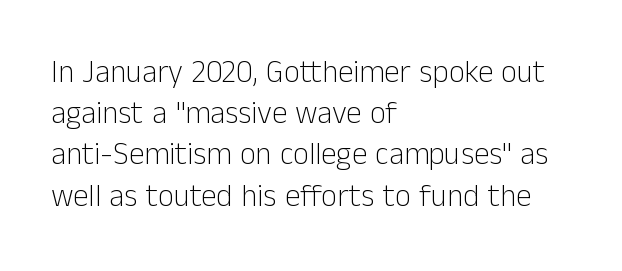
{"serif": "no", "italic": "no", "bold": "no", "weight": "light", "width": "normal", "stroke_contrast": "low", "x_height": "medium", "monospaced": "no", "underline": "no", "align": "left", "line_spacing": "normal", "line_spacing_ratio": 1.33, "letter_spacing": "normal", "letter_spacing_em": 0.0, "glyph_px": 31}
